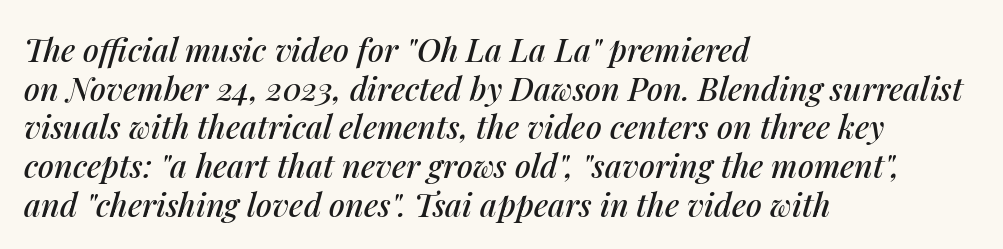
The image shows 32 px text type, italic (leaning right); set left-aligned, line spacing 1.21x, normal letter spacing, not underlined; medium stroke contrast and a medium x-height.
